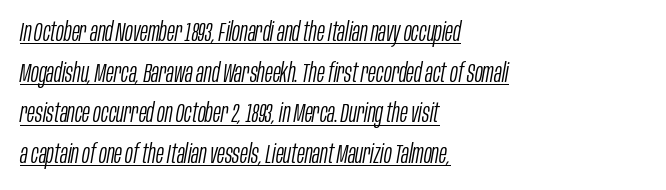
The image shows 26 px text type, italic (leaning right); set left-aligned, normal line spacing (1.56x), normal letter spacing, underlined.
